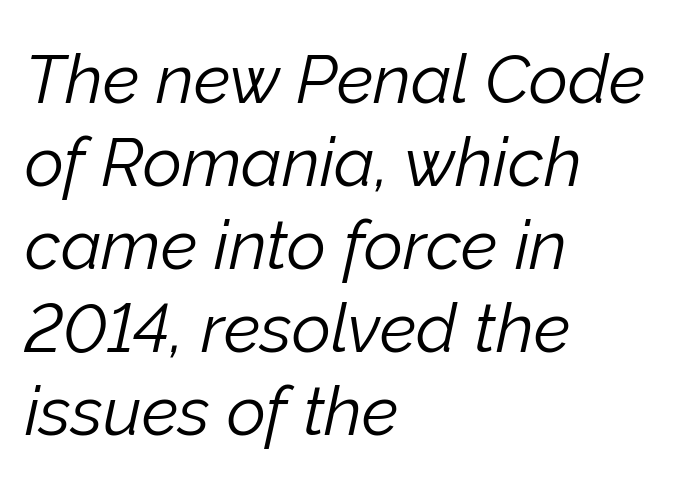
The strokes are not fattened; the text isn't bold. In terms of letterspacing, this is plain default setting. Descender tails drop into unmarked territory. The lines in this sample share a left origin and differ only in where they stop.
